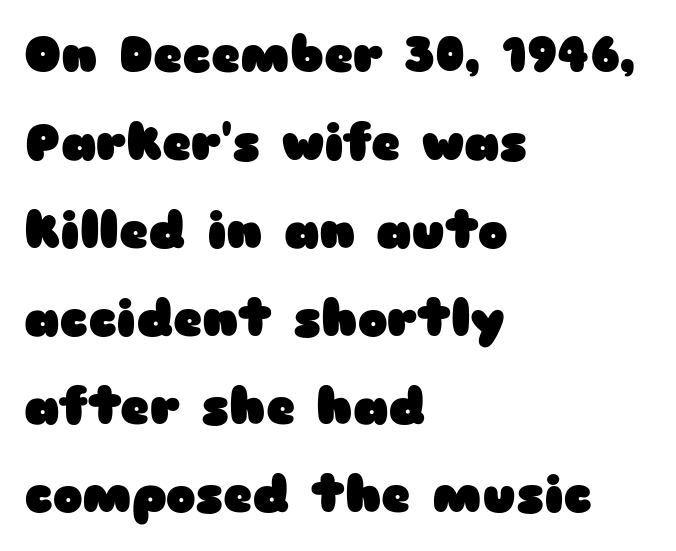
Q: Is the text bold? A: Yes.
Q: Is the text italic (slanted)? A: No, it is upright.
Q: Is the typeface a serif or a sans-serif typeface? A: Sans-serif.
Q: Is the text underlined? A: No.
Q: How is the paragraph aligned? A: Left-aligned.
Q: Is the spacing between letters normal or unusually wide? A: Normal.
Q: Width (condensed, normal, or wide)? A: Wide.
Q: Stroke contrast? A: Low.
Q: x-height? A: Medium.
Q: Monospaced? A: No.
